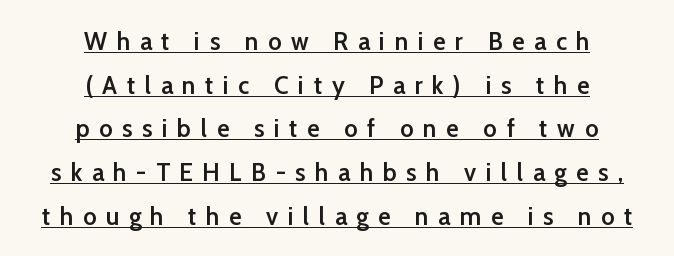
The image shows 26 px text type, upright; set centered, normal line spacing (1.68x), unusually wide letter spacing (+0.37 em), underlined.
